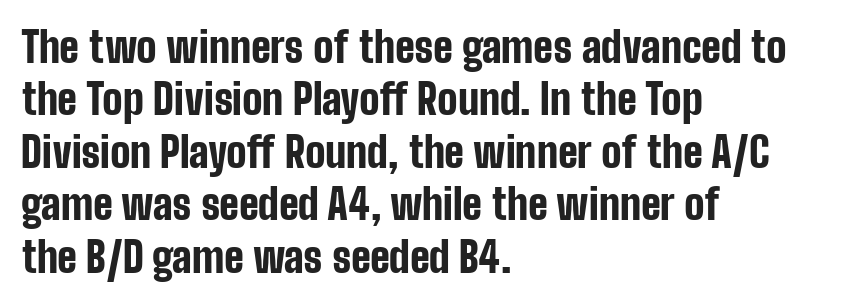
Q: Is the text bold? A: Yes.
Q: Is the text italic (slanted)? A: No, it is upright.
Q: Is the typeface a serif or a sans-serif typeface? A: Sans-serif.
Q: Is the text underlined? A: No.
Q: How is the paragraph aligned? A: Left-aligned.
Q: Is the spacing between letters normal or unusually wide? A: Normal.
Q: Is the spacing between lines tight, normal or loose? A: Normal.
Q: Width (condensed, normal, or wide)? A: Condensed.
Q: Stroke contrast? A: Low.
Q: x-height? A: Medium.
Q: Monospaced? A: No.
